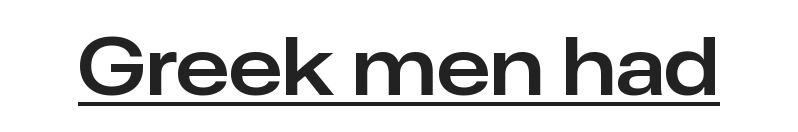
Q: Is the text italic (slanted)? A: No, it is upright.
Q: Is the typeface a serif or a sans-serif typeface? A: Sans-serif.
Q: Is the text underlined? A: Yes.
Q: Is the spacing between letters normal or unusually wide? A: Normal.
Q: Width (condensed, normal, or wide)? A: Normal.
Q: Stroke contrast? A: Low.
Q: x-height? A: Medium.
Q: Monospaced? A: No.
